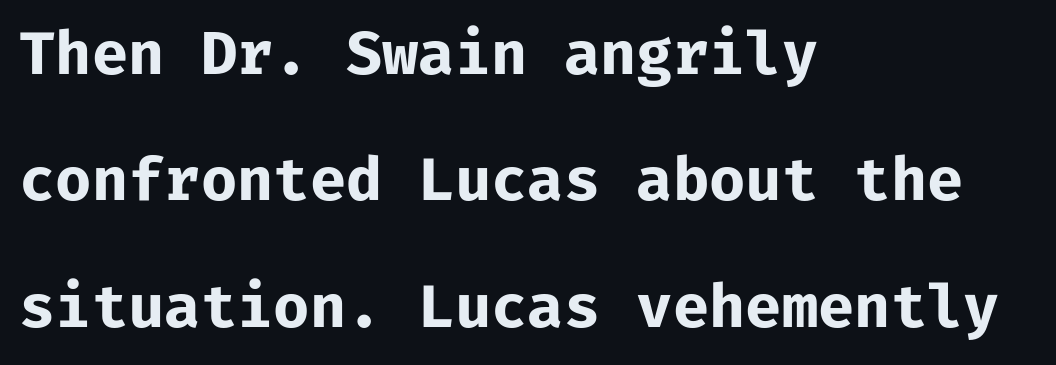
These lines stack with their left ends in a neat column. Check where the strokes stop: nothing finishes them off — pure sans. You could call the tracking neutral — neither tight nor loose. Has an underline been added? It has not.
